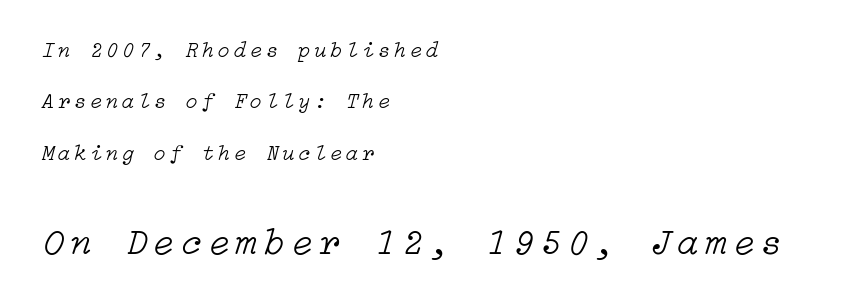
{"italic": "yes", "lean": "right", "slant_degrees": 15, "bold": "no", "weight": "light", "width": "normal", "stroke_contrast": "low", "x_height": "medium", "underline": "no", "align": "left", "line_spacing": "loose", "line_spacing_ratio": 2.34, "larger_block": "second", "size_ratio": 1.73, "glyph_px": 38}
